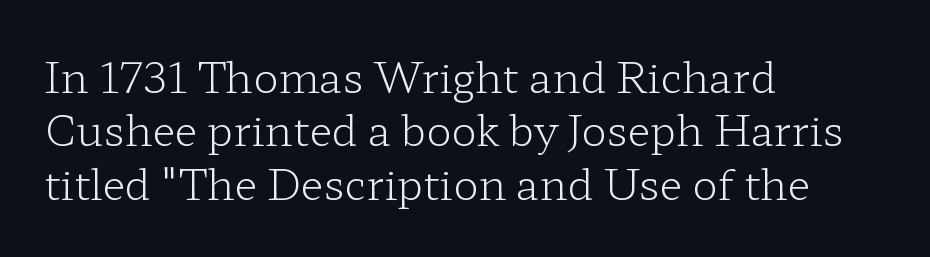
Q: Is the text bold? A: No.
Q: Is the text italic (slanted)? A: No, it is upright.
Q: Is the typeface a serif or a sans-serif typeface? A: Serif.
Q: Is the text underlined? A: No.
Q: How is the paragraph aligned? A: Left-aligned.
Q: Is the spacing between letters normal or unusually wide? A: Normal.
Q: Is the spacing between lines tight, normal or loose? A: Normal.
Q: Width (condensed, normal, or wide)? A: Wide.
Q: Stroke contrast? A: Low.
Q: x-height? A: Medium.
Q: Monospaced? A: No.
